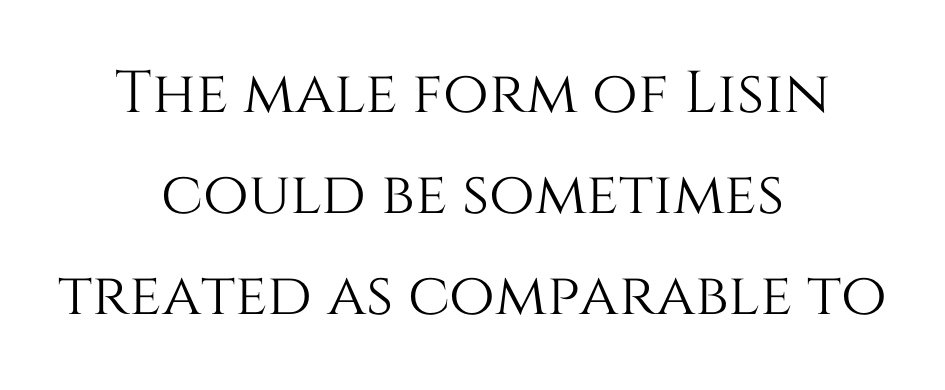
Q: Is the text italic (slanted)? A: No, it is upright.
Q: Is the text underlined? A: No.
Q: How is the paragraph aligned? A: Centered.
Q: Is the spacing between letters normal or unusually wide? A: Normal.
Q: Width (condensed, normal, or wide)? A: Normal.
Q: Stroke contrast? A: Medium.
Q: x-height? A: Large.
Q: Monospaced? A: No.
